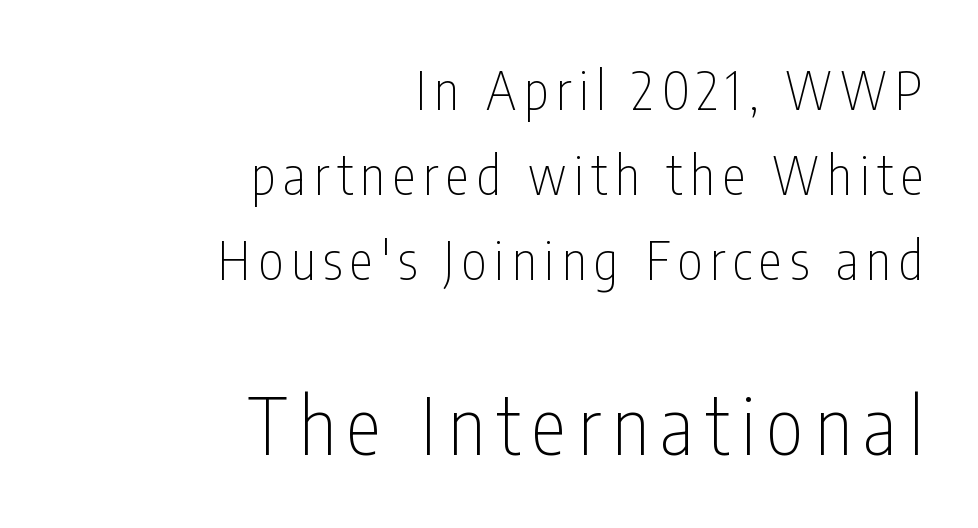
The image shows 79 px thin, condensed sans-serif type, upright; set right-aligned, normal line spacing (1.6x), not underlined; the second (bottom) block is 1.49x larger; low stroke contrast and a medium x-height.
